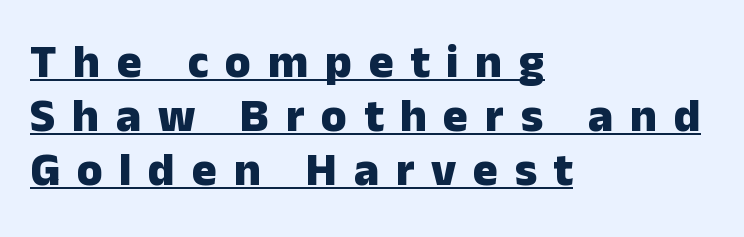
Q: Is the text bold? A: Yes.
Q: Is the text italic (slanted)? A: No, it is upright.
Q: Is the typeface a serif or a sans-serif typeface? A: Sans-serif.
Q: Is the text underlined? A: Yes.
Q: How is the paragraph aligned? A: Left-aligned.
Q: Is the spacing between letters normal or unusually wide? A: Unusually wide.
Q: Is the spacing between lines tight, normal or loose? A: Tight.
Q: Width (condensed, normal, or wide)? A: Normal.
Q: Stroke contrast? A: Low.
Q: x-height? A: Medium.
Q: Monospaced? A: No.
